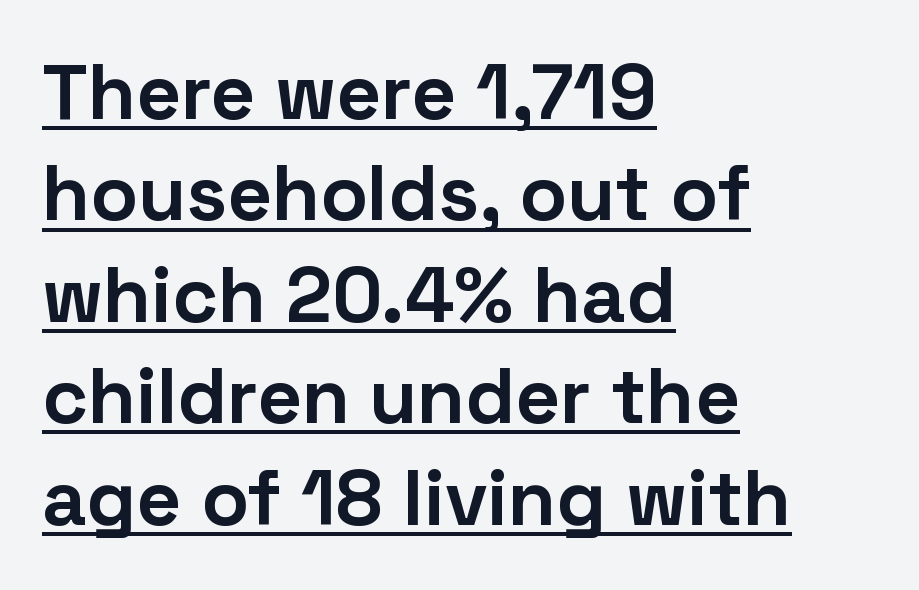
Q: Is the text bold? A: Yes.
Q: Is the text italic (slanted)? A: No, it is upright.
Q: Is the typeface a serif or a sans-serif typeface? A: Sans-serif.
Q: Is the text underlined? A: Yes.
Q: How is the paragraph aligned? A: Left-aligned.
Q: Is the spacing between letters normal or unusually wide? A: Normal.
Q: Is the spacing between lines tight, normal or loose? A: Normal.
Q: Width (condensed, normal, or wide)? A: Normal.
Q: Stroke contrast? A: Low.
Q: x-height? A: Medium.
Q: Monospaced? A: No.
